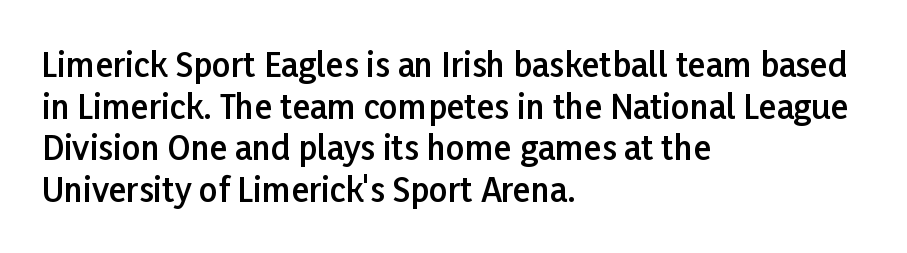
{"serif": "no", "italic": "no", "bold": "semi", "weight": "semibold", "width": "normal", "stroke_contrast": "low", "x_height": "medium", "monospaced": "no", "underline": "no", "align": "left", "line_spacing": "normal", "line_spacing_ratio": 1.26, "letter_spacing": "normal", "letter_spacing_em": 0.0, "glyph_px": 33}
